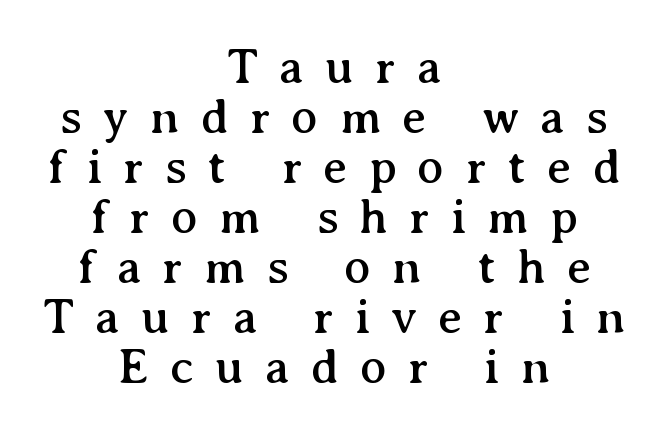
{"serif": "yes", "italic": "no", "width": "normal", "stroke_contrast": "medium", "x_height": "medium", "monospaced": "no", "underline": "no", "align": "center", "line_spacing": "tight", "line_spacing_ratio": 1.0, "letter_spacing": "wide", "letter_spacing_em": 0.42, "glyph_px": 50}
